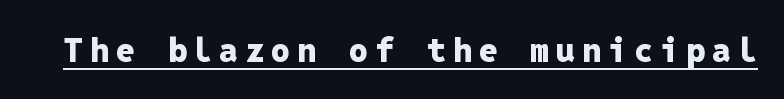
{"serif": "no", "italic": "no", "bold": "yes", "weight": "heavy", "width": "normal", "stroke_contrast": "low", "x_height": "medium", "monospaced": "yes", "underline": "yes", "letter_spacing": "wide", "letter_spacing_em": 0.2, "glyph_px": 34}
